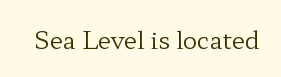
{"italic": "no", "bold": "no", "underline": "no", "letter_spacing": "normal", "letter_spacing_em": 0.0, "glyph_px": 24}
